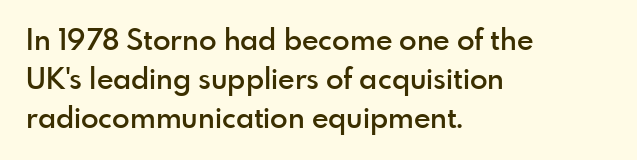
Is the block centered? No — it sits flush against the left margin. Whoever set this chose a conventional vertical rhythm. The specimen reads as upright at a glance. The typesetting leans somewhat heavy: a semibold. Spacing between characters is what you'd get straight out of the box. Underline: absent.
